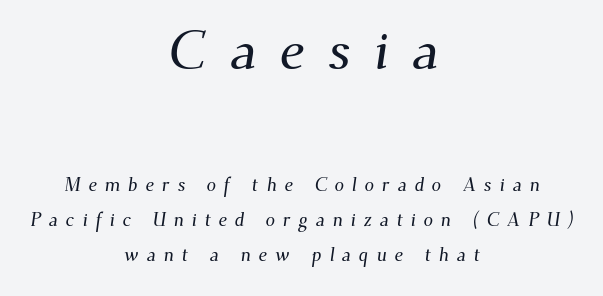
{"serif": "yes", "width": "normal", "stroke_contrast": "medium", "x_height": "small", "monospaced": "no", "underline": "no", "align": "center", "line_spacing_ratio": 1.84, "letter_spacing": "wide", "letter_spacing_em": 0.41, "larger_block": "first", "size_ratio": 2.95, "glyph_px": 56}
